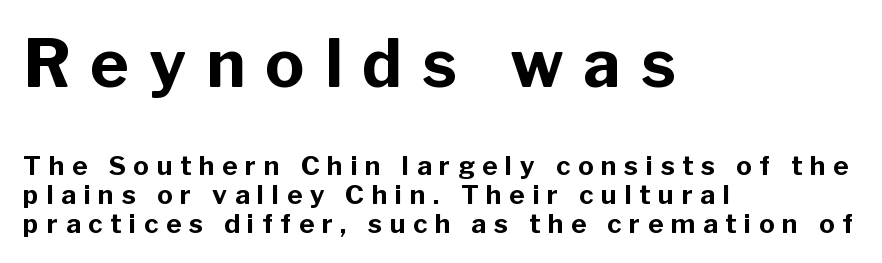
Q: Is the text bold? A: Yes.
Q: Is the text italic (slanted)? A: No, it is upright.
Q: Is the typeface a serif or a sans-serif typeface? A: Sans-serif.
Q: Is the text underlined? A: No.
Q: How is the paragraph aligned? A: Left-aligned.
Q: Is the spacing between letters normal or unusually wide? A: Unusually wide.
Q: Is the spacing between lines tight, normal or loose? A: Tight.
Q: Which block of text is set in a larger size, the first (top) or the second (bottom)? A: The first (top) one.
Q: Width (condensed, normal, or wide)? A: Normal.
Q: Stroke contrast? A: Low.
Q: x-height? A: Medium.
Q: Monospaced? A: No.
